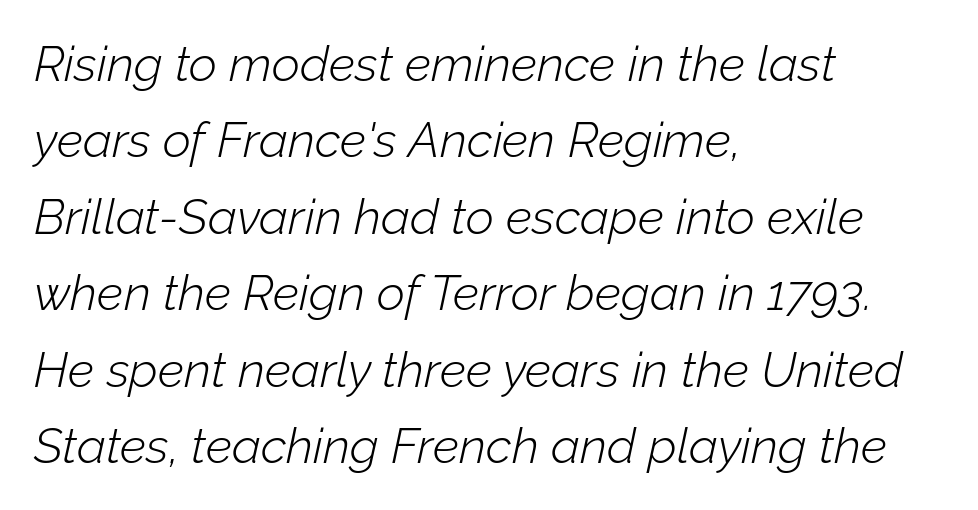
The image shows 49 px light type, italic (leaning right); set left-aligned, normal line spacing (1.56x), normal letter spacing, not underlined; low stroke contrast and a medium x-height.
